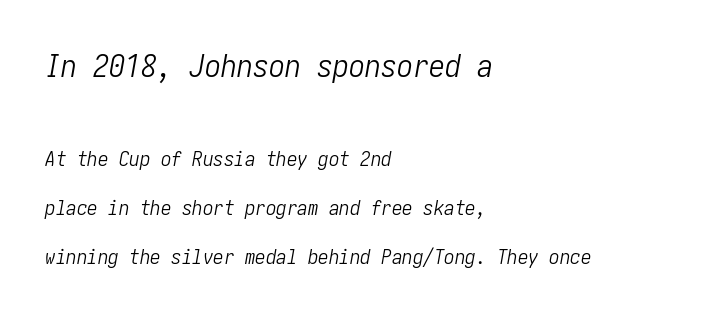
{"italic": "yes", "lean": "right", "slant_degrees": 10, "bold": "no", "weight": "light", "width": "condensed", "stroke_contrast": "low", "x_height": "medium", "underline": "no", "align": "left", "line_spacing": "loose", "line_spacing_ratio": 2.33, "letter_spacing": "normal", "letter_spacing_em": 0.0, "larger_block": "first", "size_ratio": 1.52, "glyph_px": 32}
